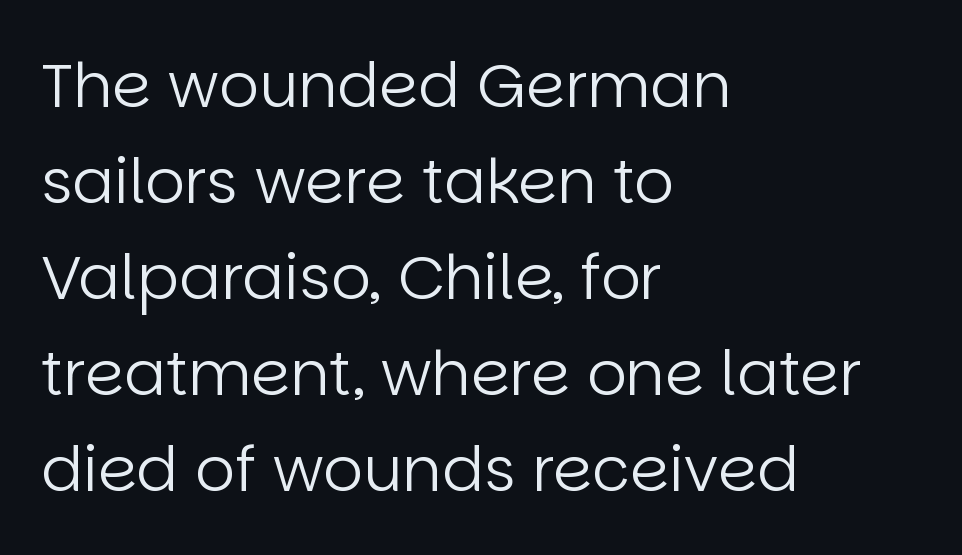
The image shows 62 px regular-weight sans-serif type, upright; set left-aligned, normal line spacing (1.55x), normal letter spacing, not underlined; low stroke contrast and a large x-height.
